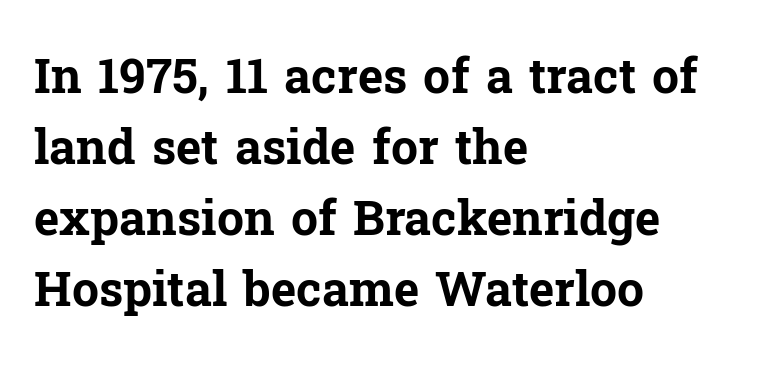
{"serif": "yes", "italic": "no", "bold": "yes", "weight": "bold", "width": "normal", "stroke_contrast": "low", "x_height": "medium", "monospaced": "no", "underline": "no", "align": "left", "line_spacing": "normal", "line_spacing_ratio": 1.48, "letter_spacing": "normal", "letter_spacing_em": 0.0, "glyph_px": 48}
